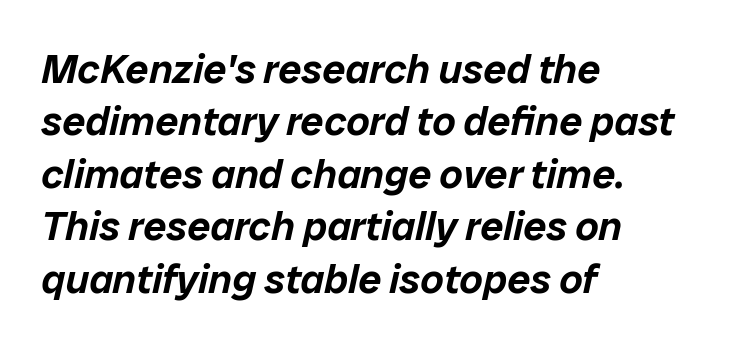
This block has exactly the height ordinary leading produces. The typography opts for an oblique posture over an upright one. Teacher's note: observe the even left margin — that is flush-left alignment. Note the varied advance widths — an 'i' is clearly narrower than an 'm'. The tracking reads as untouched default to a designer's eye.
